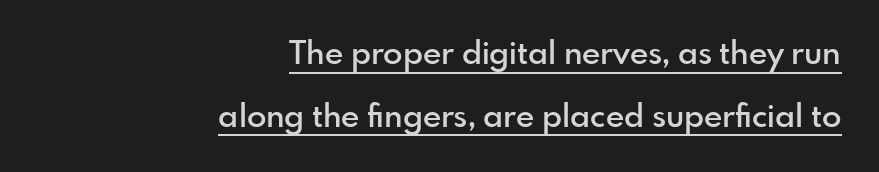
The image shows 32 px semibold sans-serif type, upright; set right-aligned, loose line spacing (1.96x), normal letter spacing, underlined; a small x-height.
